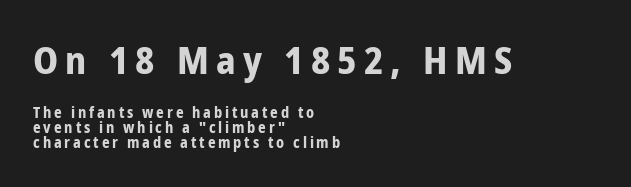
Q: Is the text bold? A: Yes.
Q: Is the text italic (slanted)? A: No, it is upright.
Q: Is the typeface a serif or a sans-serif typeface? A: Sans-serif.
Q: Is the text underlined? A: No.
Q: How is the paragraph aligned? A: Left-aligned.
Q: Is the spacing between lines tight, normal or loose? A: Tight.
Q: Which block of text is set in a larger size, the first (top) or the second (bottom)? A: The first (top) one.
Q: Width (condensed, normal, or wide)? A: Condensed.
Q: Stroke contrast? A: Low.
Q: x-height? A: Medium.
Q: Monospaced? A: No.
